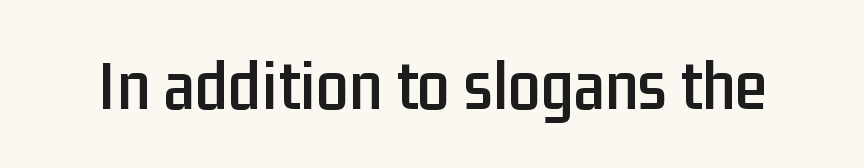
How are the letters spaced? Ordinarily, with no added tracking. Check the space under the baseline: it is left empty. You could not count columns in this text — the font is proportionally spaced. You can tell it's not italic because the verticals are truly vertical. Regarding serifs, this sample does without them.
